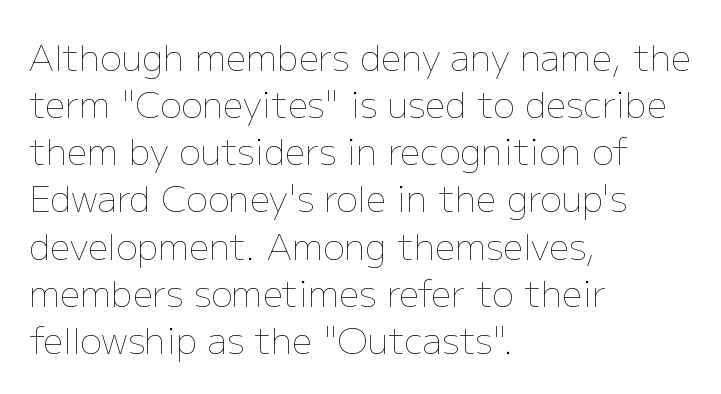
Looks like regular typesetting: each glyph gets only the width it needs. Line beginnings align vertically; line endings do not. Underline: absent. The horizontal fit of the characters is conventional and even. The typeface has the unassuming heft of standard copy or less. Posture: vertical.
